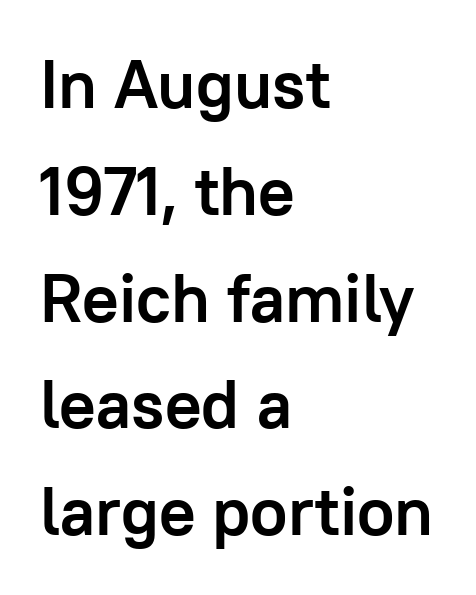
Q: Is the text bold? A: Yes.
Q: Is the text italic (slanted)? A: No, it is upright.
Q: Is the typeface a serif or a sans-serif typeface? A: Sans-serif.
Q: Is the text underlined? A: No.
Q: How is the paragraph aligned? A: Left-aligned.
Q: Is the spacing between letters normal or unusually wide? A: Normal.
Q: Is the spacing between lines tight, normal or loose? A: Normal.
Q: Width (condensed, normal, or wide)? A: Normal.
Q: Stroke contrast? A: Low.
Q: x-height? A: Medium.
Q: Monospaced? A: No.
